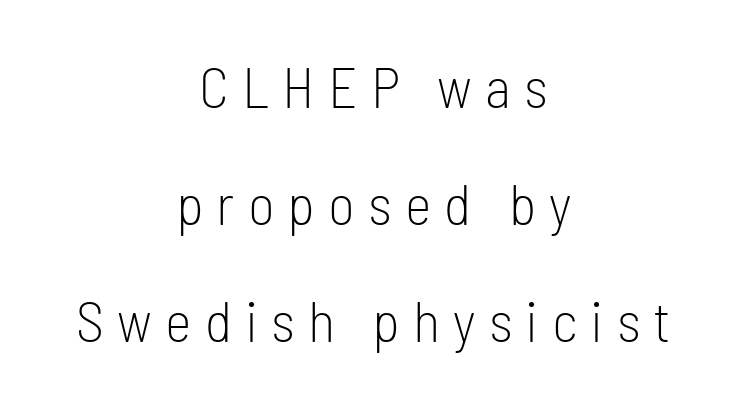
The image shows 57 px light, condensed sans-serif type, upright; set centered, loose line spacing (2.05x), unusually wide letter spacing (+0.23 em), not underlined; low stroke contrast and a medium x-height.
